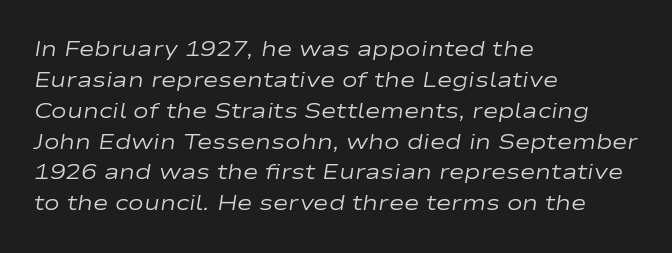
The image shows 21 px text type, italic (leaning right); set left-aligned, normal line spacing (1.47x), normal letter spacing, not underlined.
